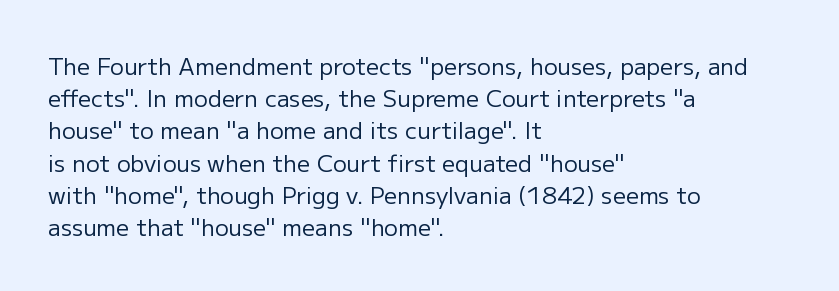
Regarding leading, the lines here are spaced in the standard way. The setting favours the left margin, as ordinary paragraphs usually do. The typeface has the unassuming heft of standard copy or less. The tracking reads as untouched default to a designer's eye. Type without underlining. Vertical strokes here are truly vertical.
